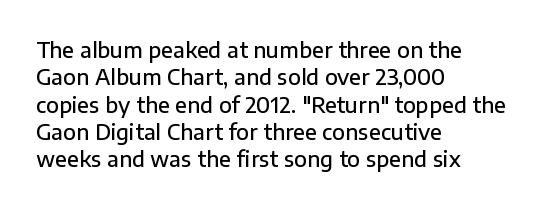
The image shows 21 px text type, upright; set left-aligned, normal line spacing (1.3x), normal letter spacing, not underlined.
